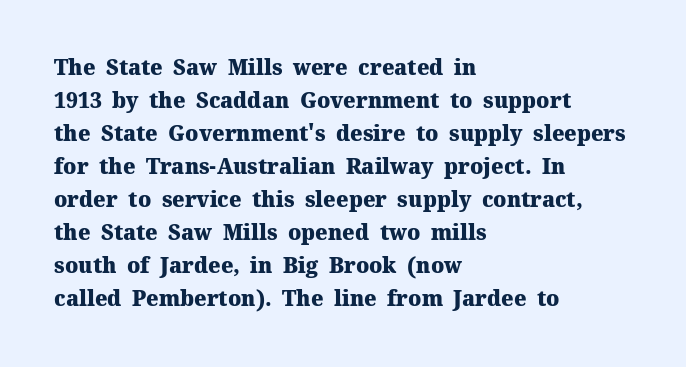
{"italic": "no", "bold": "yes", "underline": "no", "align": "left", "line_spacing": "normal", "line_spacing_ratio": 1.57, "letter_spacing": "normal", "letter_spacing_em": 0.0, "glyph_px": 21}
